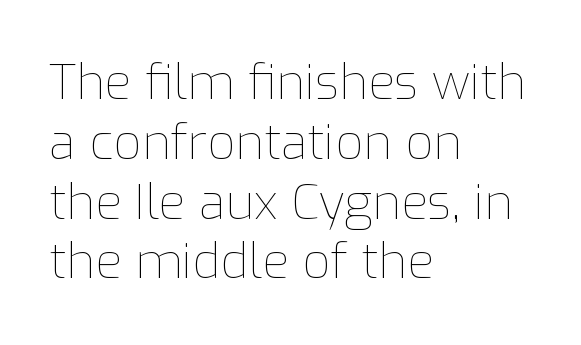
Q: Is the text bold? A: No.
Q: Is the text italic (slanted)? A: No, it is upright.
Q: Is the text underlined? A: No.
Q: How is the paragraph aligned? A: Left-aligned.
Q: Is the spacing between letters normal or unusually wide? A: Normal.
Q: Width (condensed, normal, or wide)? A: Normal.
Q: Stroke contrast? A: Low.
Q: x-height? A: Medium.
Q: Monospaced? A: No.
